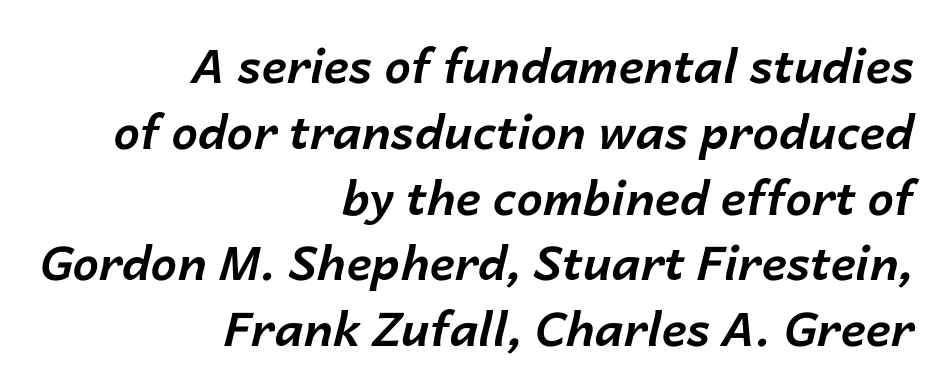
{"italic": "yes", "lean": "right", "slant_degrees": 14, "bold": "yes", "weight": "bold", "width": "normal", "stroke_contrast": "low", "x_height": "medium", "monospaced": "no", "underline": "no", "align": "right", "line_spacing": "normal", "line_spacing_ratio": 1.4, "letter_spacing": "normal", "letter_spacing_em": 0.0, "glyph_px": 47}
